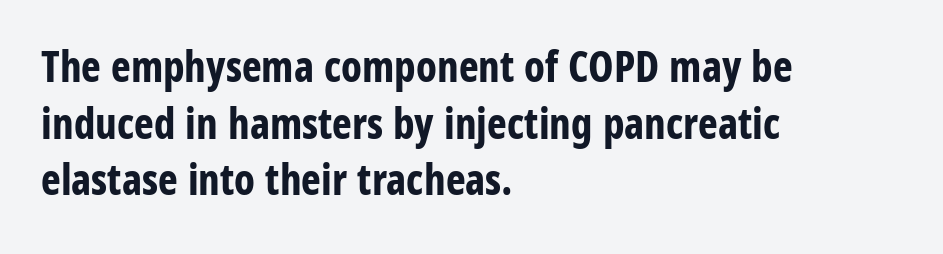
{"serif": "no", "italic": "no", "bold": "yes", "weight": "bold", "width": "condensed", "stroke_contrast": "low", "x_height": "large", "monospaced": "no", "underline": "no", "align": "left", "line_spacing": "normal", "line_spacing_ratio": 1.35, "letter_spacing": "normal", "letter_spacing_em": 0.0, "glyph_px": 42}
